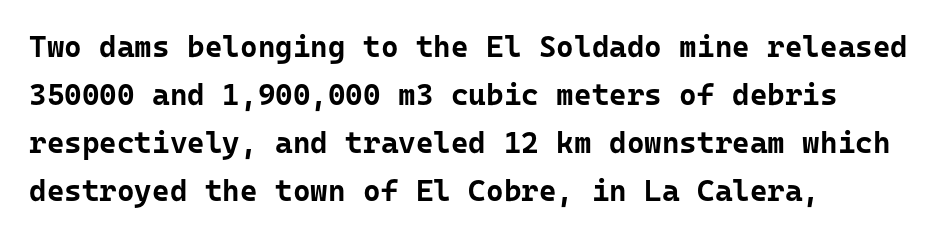
The image shows 30 px bold sans-serif type, upright; set left-aligned, normal line spacing (1.6x), normal letter spacing, not underlined; low stroke contrast and a medium x-height.
